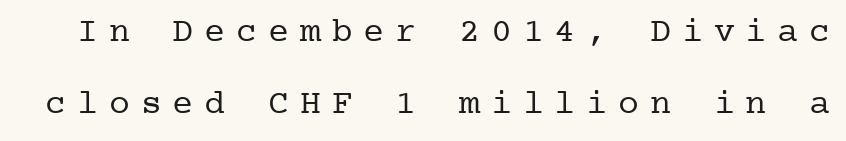
The image shows 35 px regular-weight serif type, upright; set loose line spacing (2.07x), unusually wide letter spacing (+0.31 em), not underlined; low stroke contrast and a medium x-height.
